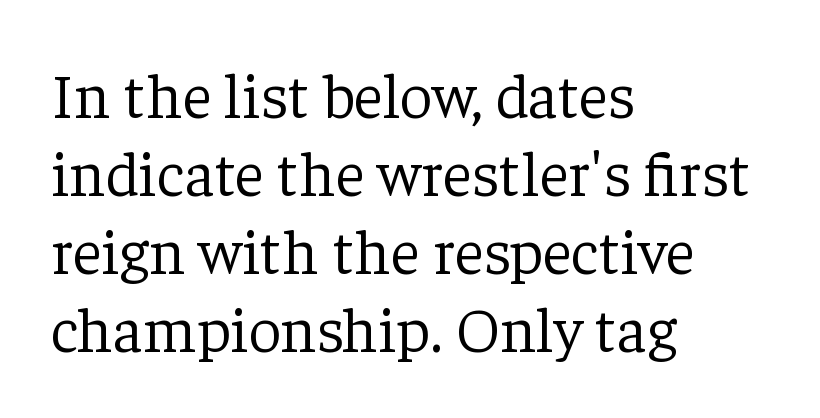
The image shows 64 px light serif type, upright; set left-aligned, line spacing 1.22x, normal letter spacing, not underlined; low stroke contrast and a medium x-height.
